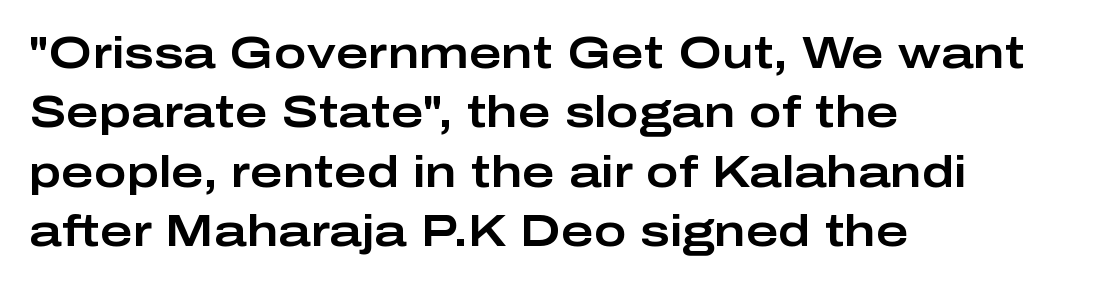
The image shows 44 px wide sans-serif type, upright; set left-aligned, normal line spacing (1.35x), normal letter spacing, not underlined; low stroke contrast and a medium x-height.
